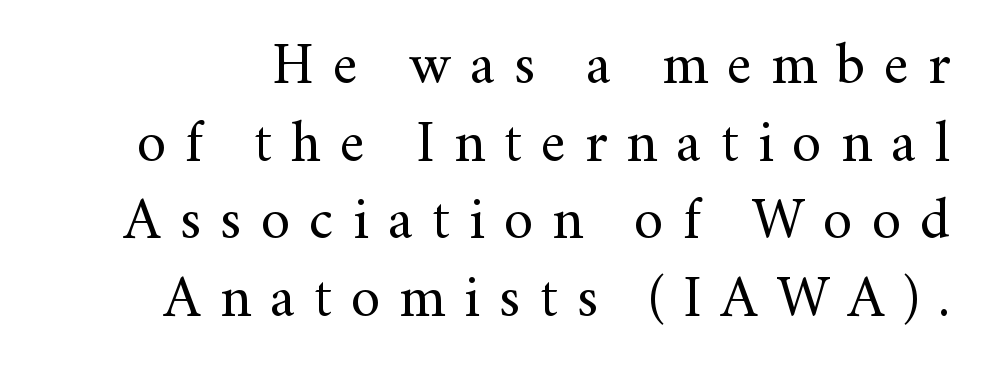
Q: Is the text bold? A: No.
Q: Is the text italic (slanted)? A: No, it is upright.
Q: Is the typeface a serif or a sans-serif typeface? A: Serif.
Q: Is the text underlined? A: No.
Q: Is the spacing between letters normal or unusually wide? A: Unusually wide.
Q: Is the spacing between lines tight, normal or loose? A: Normal.
Q: Width (condensed, normal, or wide)? A: Normal.
Q: Stroke contrast? A: Medium.
Q: x-height? A: Small.
Q: Monospaced? A: No.
